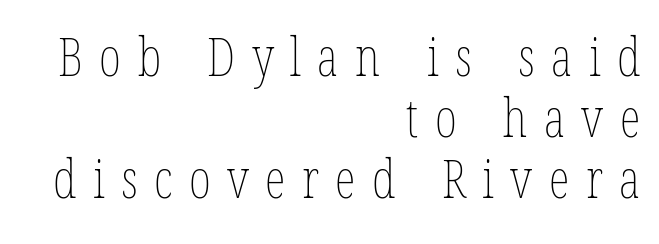
The image shows 53 px thin, condensed type, upright; set right-aligned, tight line spacing (1.15x), unusually wide letter spacing (+0.31 em), not underlined; low stroke contrast and a medium x-height.
